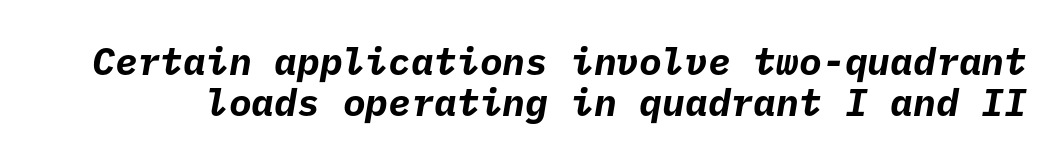
Q: Is the text bold? A: Yes.
Q: Is the typeface a serif or a sans-serif typeface? A: Sans-serif.
Q: Is the text underlined? A: No.
Q: Is the spacing between letters normal or unusually wide? A: Normal.
Q: Is the spacing between lines tight, normal or loose? A: Tight.
Q: Width (condensed, normal, or wide)? A: Normal.
Q: Stroke contrast? A: Low.
Q: x-height? A: Medium.
